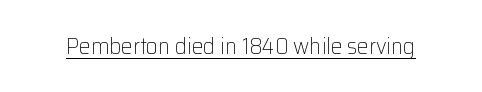
Students, observe the line beneath the letters — that is underlining. You can tell it's not italic because the verticals are truly vertical. Stems here are at most as thick as an everyday book face. Between one letter and the next there's only the usual sliver of space.
